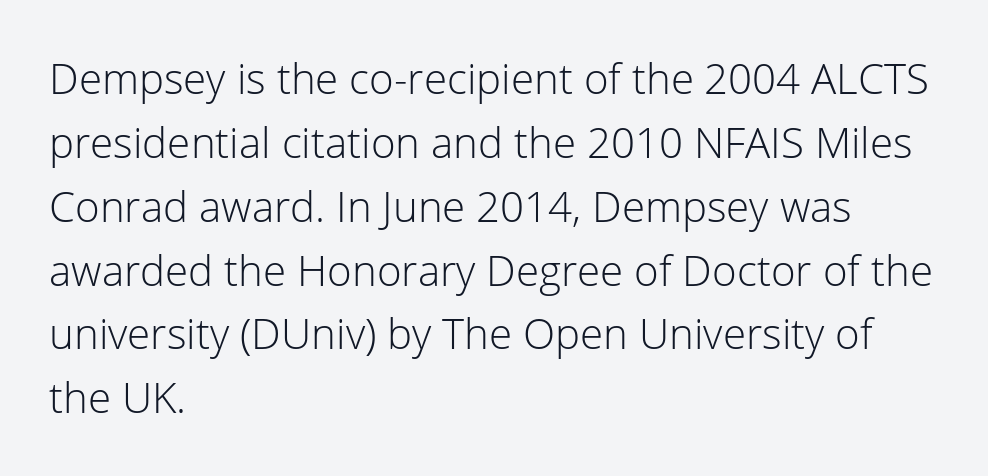
The image shows 42 px light sans-serif type, upright; set left-aligned, normal line spacing (1.52x), normal letter spacing, not underlined; low stroke contrast and a medium x-height.
